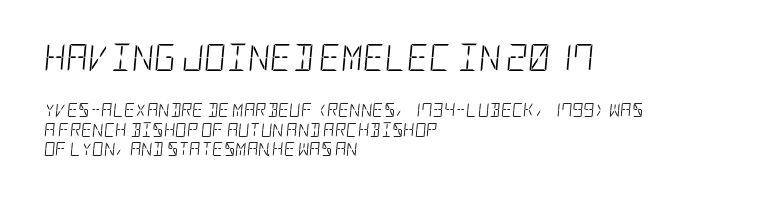
Q: Is the text bold? A: No.
Q: Is the text italic (slanted)? A: Yes, it leans right by about 5 degrees.
Q: Is the text underlined? A: No.
Q: How is the paragraph aligned? A: Left-aligned.
Q: Is the spacing between letters normal or unusually wide? A: Normal.
Q: Is the spacing between lines tight, normal or loose? A: Normal.
Q: Which block of text is set in a larger size, the first (top) or the second (bottom)? A: The first (top) one.
